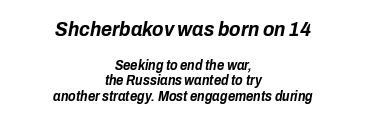
Q: Is the text bold? A: Yes.
Q: Is the text italic (slanted)? A: Yes, it leans right by about 10 degrees.
Q: Is the text underlined? A: No.
Q: How is the paragraph aligned? A: Centered.
Q: Is the spacing between letters normal or unusually wide? A: Normal.
Q: Is the spacing between lines tight, normal or loose? A: Tight.
Q: Which block of text is set in a larger size, the first (top) or the second (bottom)? A: The first (top) one.
